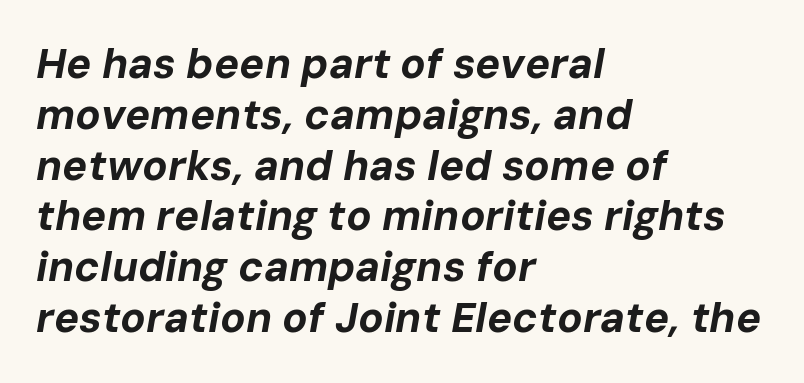
Q: Is the text bold? A: Yes.
Q: Is the text italic (slanted)? A: Yes, it leans right by about 10 degrees.
Q: Is the text underlined? A: No.
Q: How is the paragraph aligned? A: Left-aligned.
Q: Is the spacing between letters normal or unusually wide? A: Normal.
Q: Width (condensed, normal, or wide)? A: Normal.
Q: Stroke contrast? A: Low.
Q: x-height? A: Medium.
Q: Monospaced? A: No.
